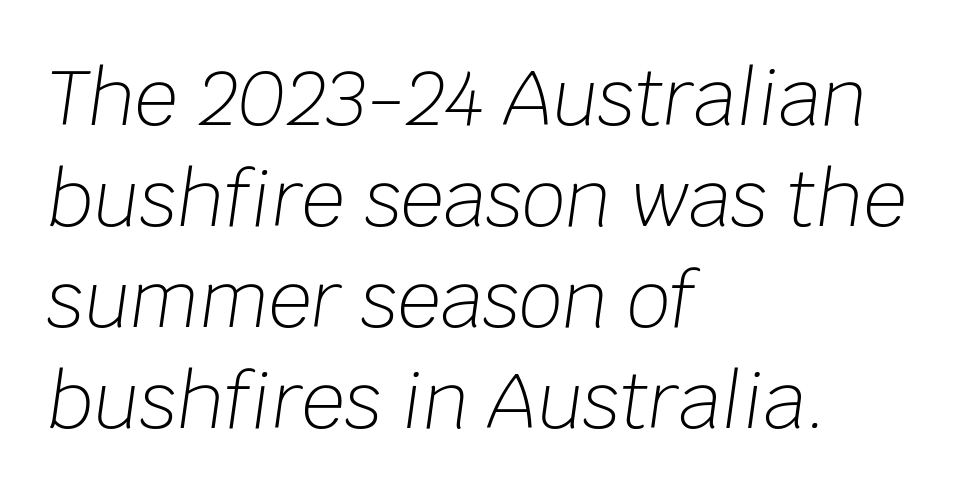
Horizontal bands of white between lines are of average thickness. Underline: absent. Compared with typical body copy, the letter spacing here is the same. A light-to-regular cut is what we see here. These lines are rendered in a variable-pitch font.
